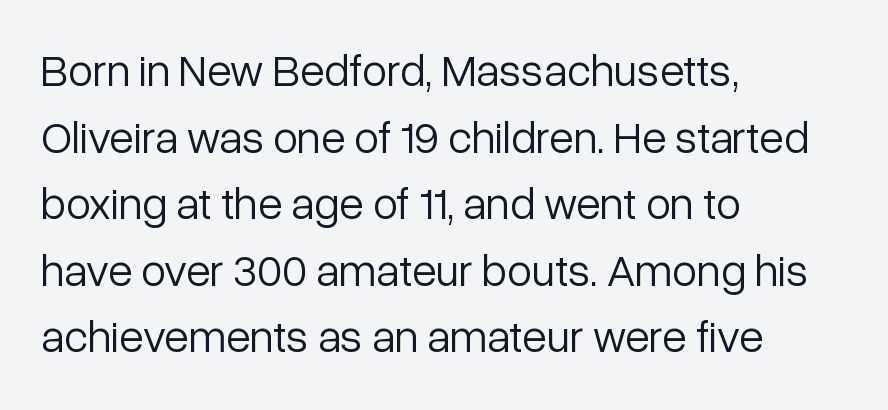
{"serif": "no", "italic": "no", "bold": "no", "weight": "light", "width": "normal", "stroke_contrast": "low", "x_height": "medium", "monospaced": "no", "underline": "no", "align": "left", "line_spacing": "normal", "line_spacing_ratio": 1.48, "letter_spacing": "normal", "letter_spacing_em": 0.0, "glyph_px": 45}
